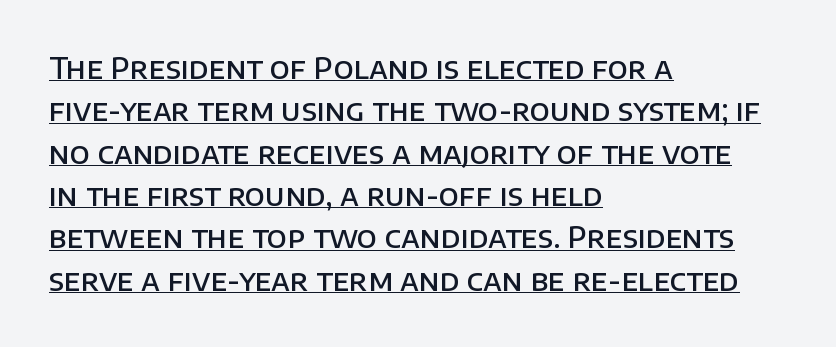
This rendering employs a face without finishing strokes, i.e., a sans-serif. Every word sits above its own underline. Strokes here are thickened, but only to semibold level. You could not count columns in this text — the font is proportionally spaced. The horizontal fit of the characters is conventional and even. These lines were composed using upright roman letters.
